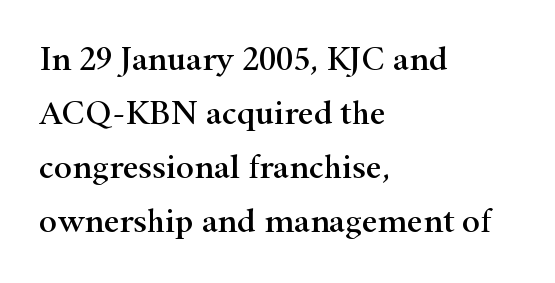
{"serif": "yes", "italic": "no", "width": "wide", "stroke_contrast": "high", "x_height": "small", "monospaced": "no", "underline": "no", "align": "left", "line_spacing": "normal", "line_spacing_ratio": 1.59, "letter_spacing": "normal", "letter_spacing_em": 0.0, "glyph_px": 34}
